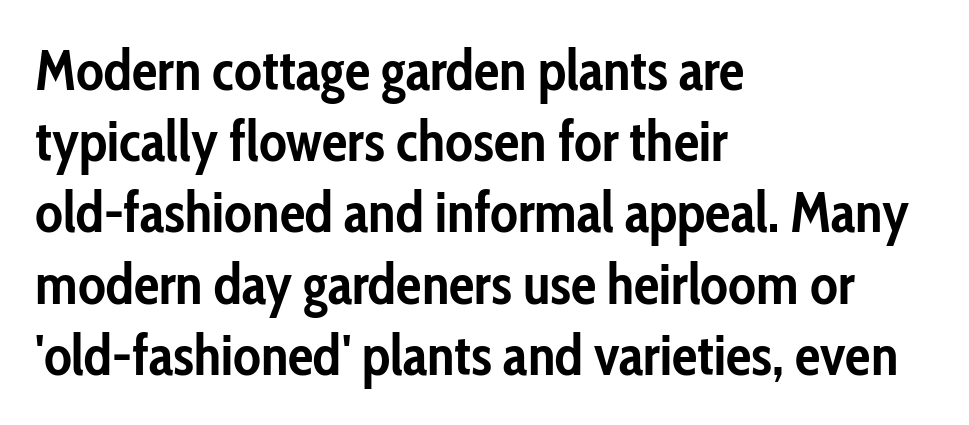
Quick note: not italic, upright. This sample uses a sans-serif face. One-word summary of the alignment: left. The lines sit at an ordinary, default distance from one another. The foot of each line stays bare and open. The characters look thick and weighty, a clear bold.
